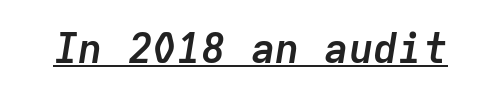
Compared with an ordinary text face, these strokes are far heavier — a full bold. The glyphs look as if they've been sheared to an angle. This sample uses plain, unmodified letter spacing. Every word sits above its own underline.
